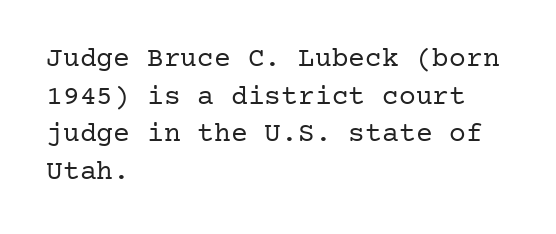
Q: Is the text bold? A: No.
Q: Is the text italic (slanted)? A: No, it is upright.
Q: Is the typeface a serif or a sans-serif typeface? A: Serif.
Q: Is the text underlined? A: No.
Q: How is the paragraph aligned? A: Left-aligned.
Q: Is the spacing between letters normal or unusually wide? A: Normal.
Q: Is the spacing between lines tight, normal or loose? A: Normal.
Q: Width (condensed, normal, or wide)? A: Normal.
Q: Stroke contrast? A: Low.
Q: x-height? A: Medium.
